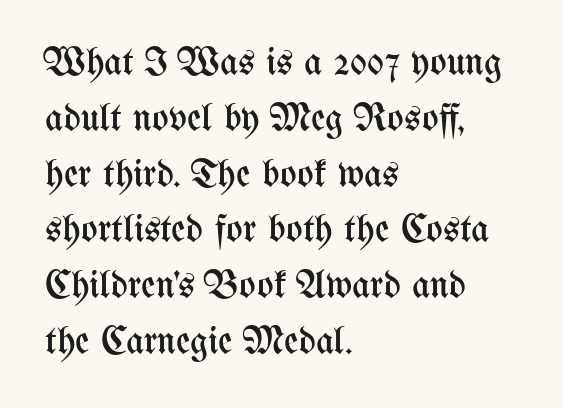
{"italic": "no", "bold": "no", "weight": "regular", "width": "condensed", "stroke_contrast": "medium", "x_height": "medium", "monospaced": "no", "underline": "no", "align": "left", "line_spacing": "normal", "line_spacing_ratio": 1.43, "letter_spacing": "normal", "letter_spacing_em": 0.0, "glyph_px": 39}
